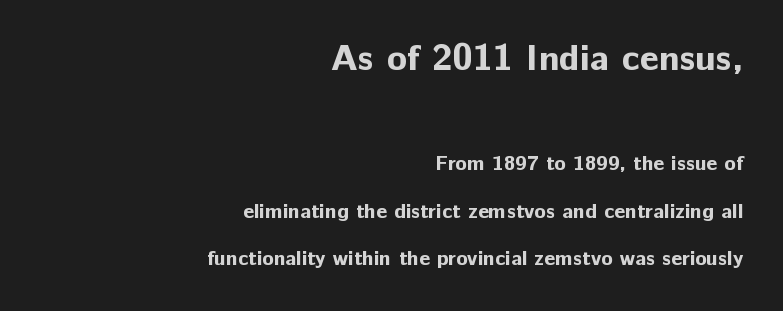
The image shows 37 px bold sans-serif type, upright; set right-aligned, loose line spacing (2.26x), normal letter spacing, not underlined; the first (top) block is 1.76x larger; low stroke contrast and a medium x-height.
